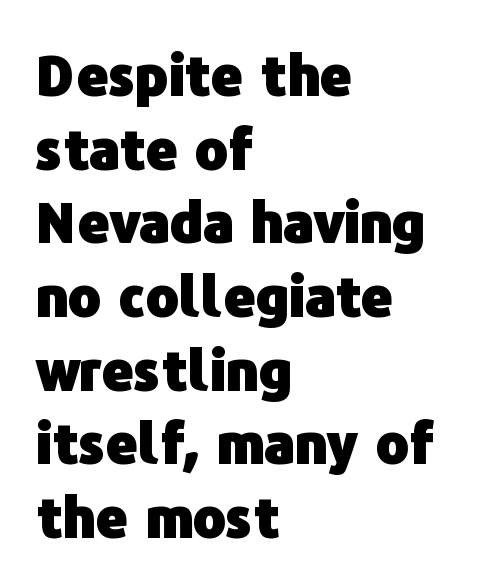
The image shows 55 px heavy sans-serif type, upright; set left-aligned, normal line spacing (1.34x), normal letter spacing, not underlined; low stroke contrast and a medium x-height.
